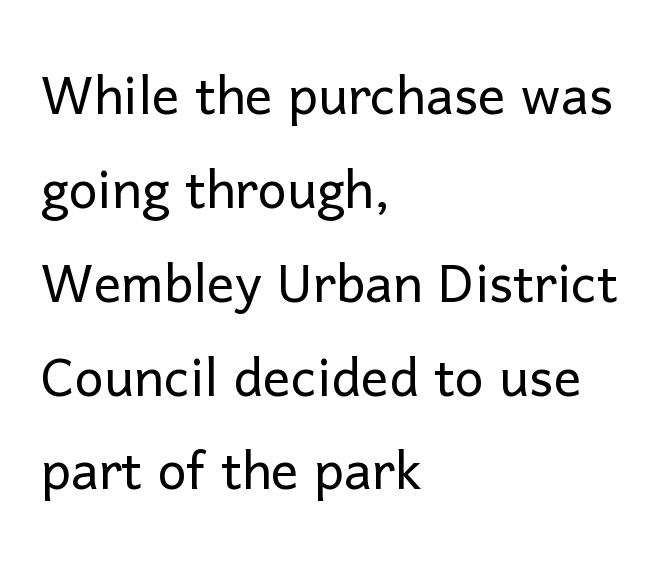
The image shows 69 px light sans-serif type, upright; set left-aligned, normal line spacing (1.36x), normal letter spacing, not underlined; low stroke contrast and a medium x-height.
